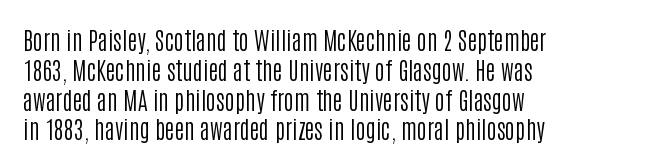
The image shows 24 px text type, upright; set left-aligned, line spacing 1.24x, normal letter spacing, not underlined.
